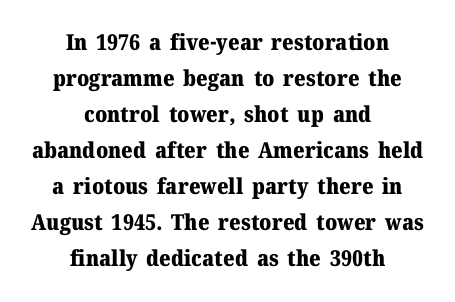
Q: Is the text bold? A: Yes.
Q: Is the text italic (slanted)? A: No, it is upright.
Q: Is the text underlined? A: No.
Q: How is the paragraph aligned? A: Centered.
Q: Is the spacing between letters normal or unusually wide? A: Normal.
Q: Is the spacing between lines tight, normal or loose? A: Normal.
